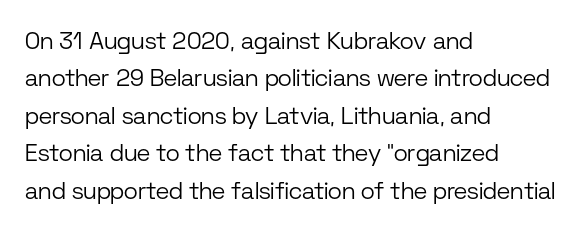
Evenly set lines give the paragraph a standard silhouette. Here the glyphs are tracked normally, forming tight word shapes. Rule under the text: the space is simply empty. Italic? Not at all — the glyphs are vertical. These glyphs show unthickened strokes, regular width or finer.
